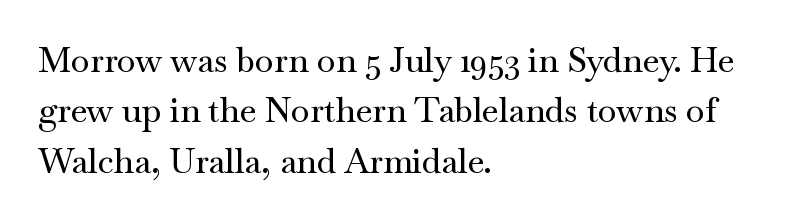
Normally led — the rows are evenly, conventionally spaced. The type family on display is of the serif kind. The rag falls on the right side of this text block. Note the varied advance widths — an 'i' is clearly narrower than an 'm'. What stands out about the letter spacing? Nothing — it is the standard amount. The space beneath each line is pristine and unruled.
